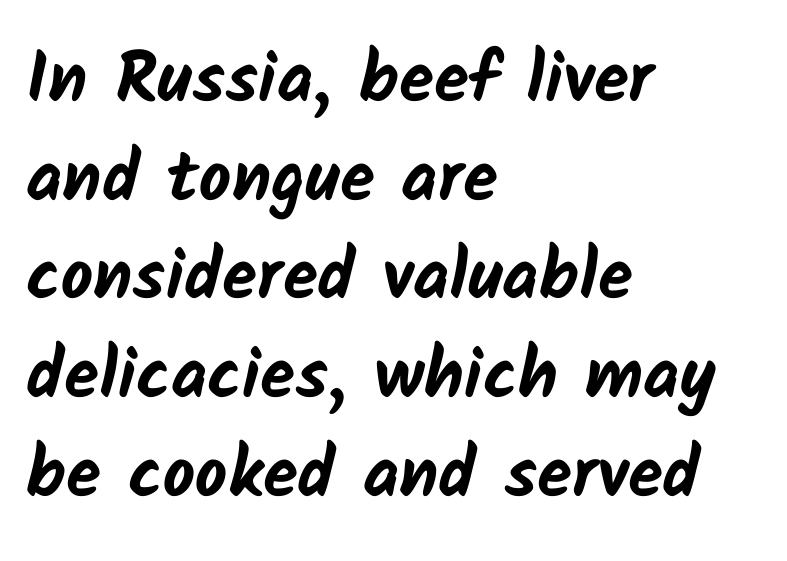
The image shows 71 px bold sans-serif type; set left-aligned, normal line spacing (1.39x), normal letter spacing, not underlined; low stroke contrast and a medium x-height.
